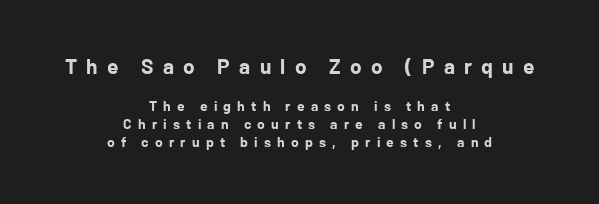
{"italic": "no", "bold": "yes", "underline": "no", "align": "center", "line_spacing": "normal", "line_spacing_ratio": 1.29, "letter_spacing": "wide", "letter_spacing_em": 0.44, "larger_block": "first", "size_ratio": 1.5, "glyph_px": 21}
